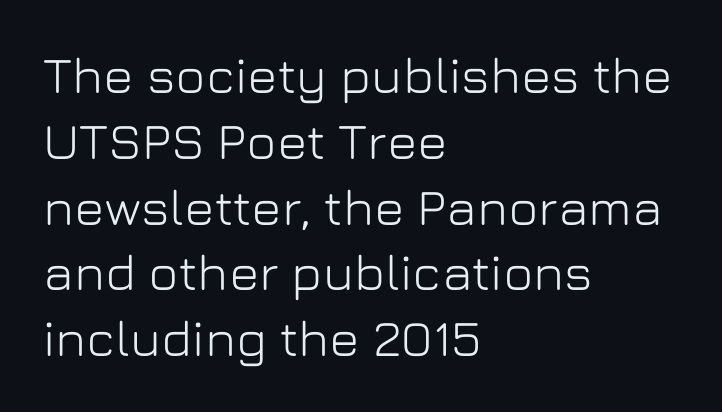
You could not count columns in this text — the font is proportionally spaced. Unmarked baselines from the first word to the last. Standard letterfit; no display-style spreading of the glyphs. This sample keeps an unexceptional amount of space between lines.
